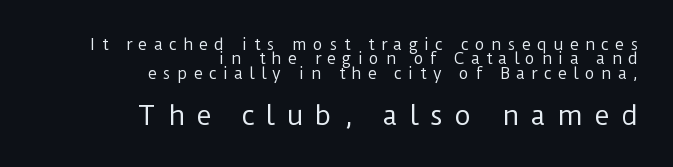
{"italic": "no", "bold": "no", "underline": "no", "align": "right", "line_spacing": "tight", "line_spacing_ratio": 0.96, "letter_spacing": "wide", "letter_spacing_em": 0.43, "larger_block": "second", "size_ratio": 1.73, "glyph_px": 26}
